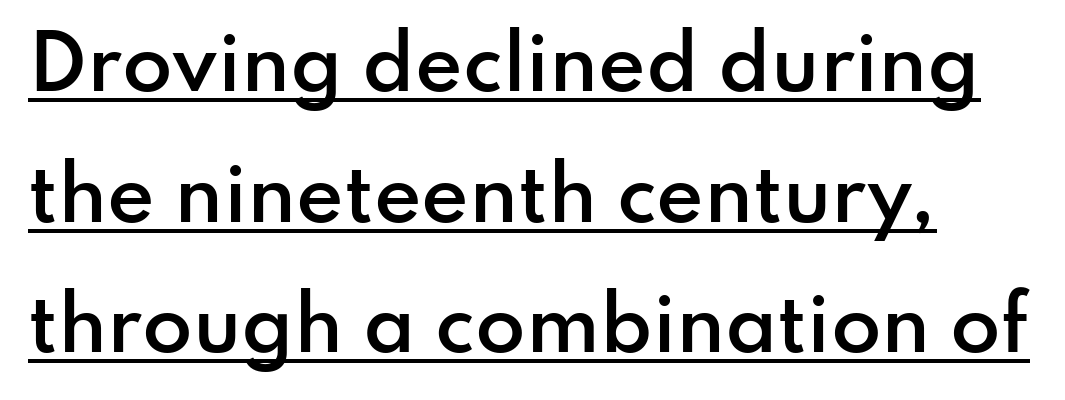
To sum up the face: it is a sans, with no serifs. The letters sit at their default tracking, neither squeezed nor spread. The sample has been set in demibold, a notch under bold. Tall strokes in this sample are plumb rather than angled. Proportional: the letters do not fall into vertical columns. Caption: lettering with a line underneath.
